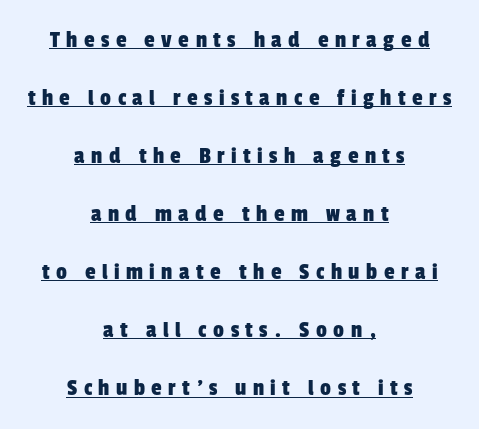
{"underline": "yes", "align": "center", "line_spacing": "loose", "line_spacing_ratio": 2.42, "letter_spacing": "wide", "letter_spacing_em": 0.27, "glyph_px": 24}
